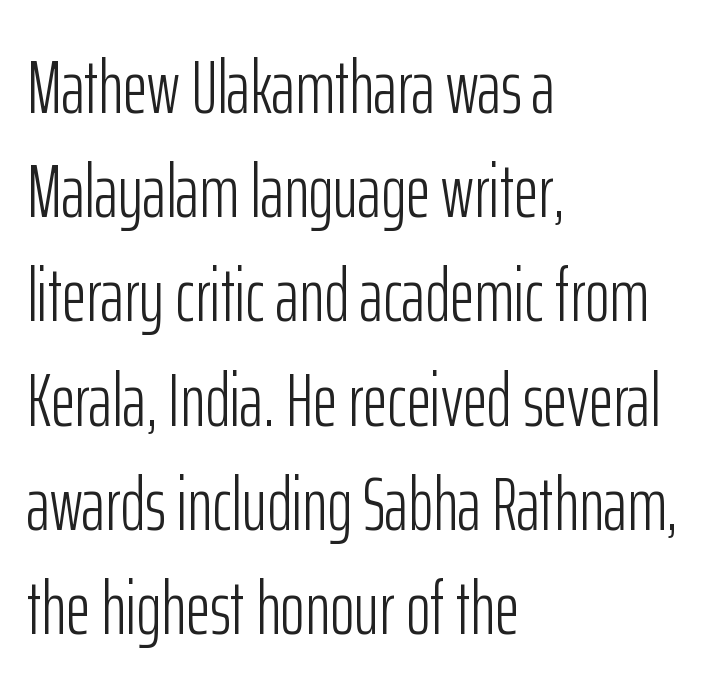
Q: Is the text bold? A: No.
Q: Is the text italic (slanted)? A: No, it is upright.
Q: Is the typeface a serif or a sans-serif typeface? A: Sans-serif.
Q: Is the text underlined? A: No.
Q: How is the paragraph aligned? A: Left-aligned.
Q: Is the spacing between letters normal or unusually wide? A: Normal.
Q: Is the spacing between lines tight, normal or loose? A: Normal.
Q: Width (condensed, normal, or wide)? A: Condensed.
Q: Stroke contrast? A: Low.
Q: x-height? A: Medium.
Q: Monospaced? A: No.
